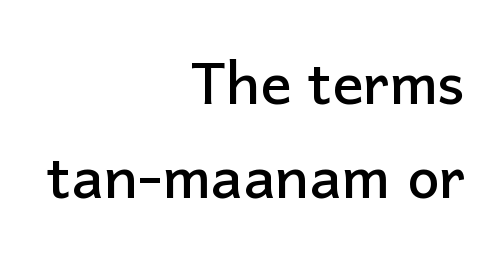
The image shows 77 px sans-serif type, upright; set right-aligned, line spacing 1.22x, normal letter spacing, not underlined; low stroke contrast and a medium x-height.
